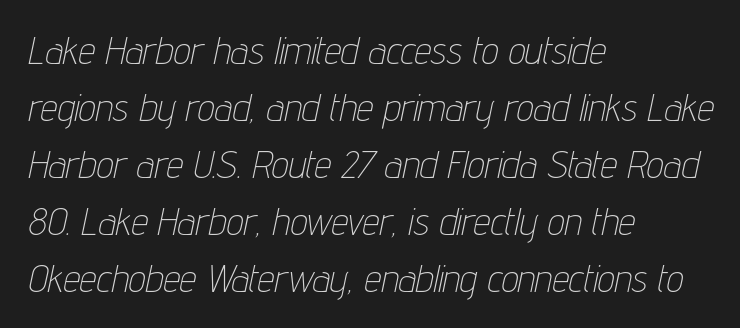
Is the letter spacing exaggerated? No — it looks like the ordinary default. The compositor pushed each line to the left boundary. These lines were composed using italics. This rendering features lettering with no underline.
